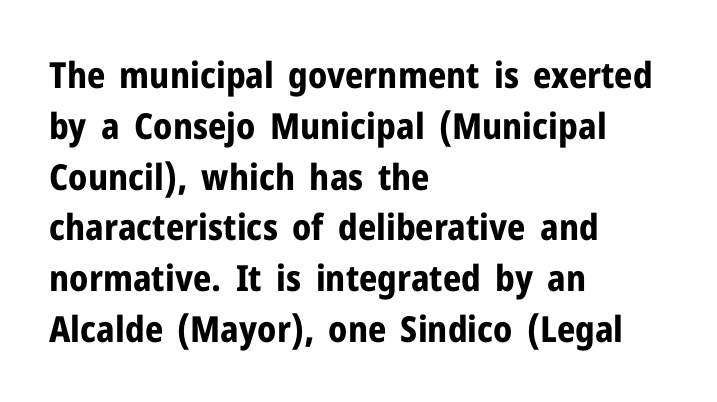
{"serif": "no", "italic": "no", "bold": "yes", "weight": "bold", "width": "normal", "stroke_contrast": "low", "x_height": "medium", "monospaced": "no", "underline": "no", "align": "left", "line_spacing": "normal", "line_spacing_ratio": 1.41, "letter_spacing": "normal", "letter_spacing_em": 0.0, "glyph_px": 36}
